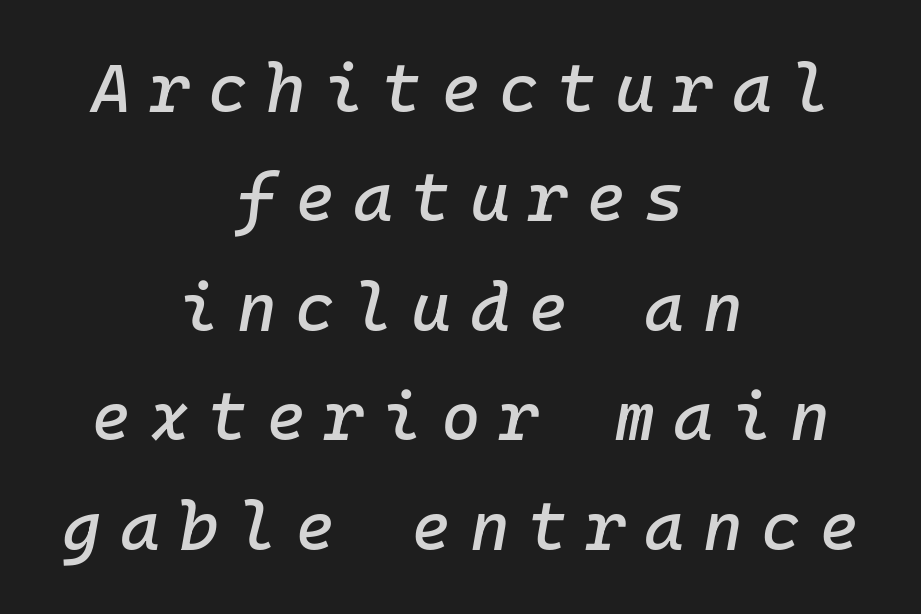
The image shows 68 px text type, italic (leaning right); set centered, normal line spacing (1.61x), unusually wide letter spacing (+0.27 em), not underlined; low stroke contrast and a medium x-height.
